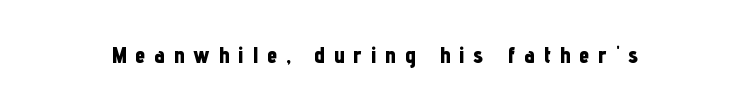
The lettering holds an erect, upright posture throughout. Type without underlining. The gaps between neighbouring characters are conspicuously large. Bold? Absolutely — the strokes are thick and heavy.
